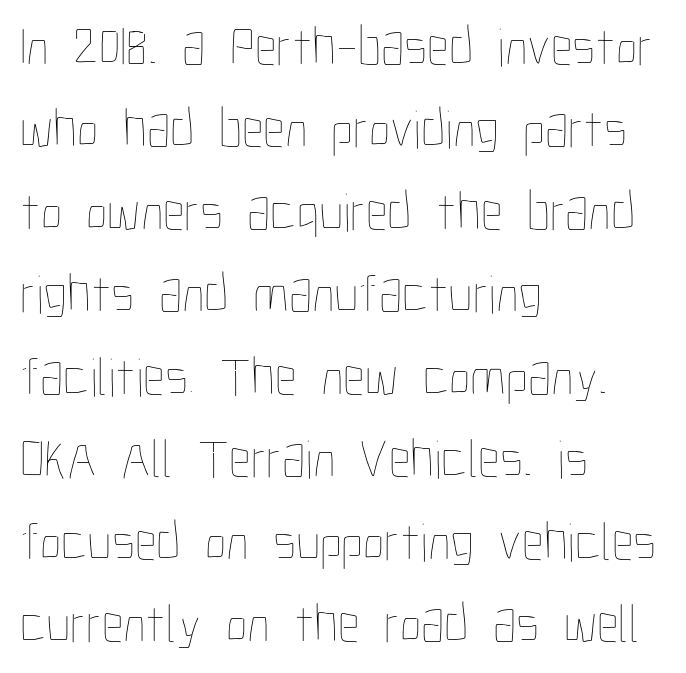
The image shows 55 px thin, condensed type, upright; set left-aligned, normal line spacing (1.5x), normal letter spacing, not underlined; low stroke contrast and a medium x-height.
